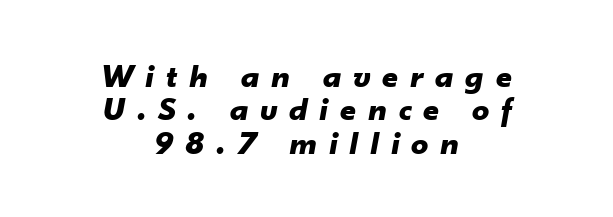
Q: Is the text bold? A: Yes.
Q: Is the text italic (slanted)? A: Yes, it leans right by about 10 degrees.
Q: Is the text underlined? A: No.
Q: How is the paragraph aligned? A: Centered.
Q: Is the spacing between letters normal or unusually wide? A: Unusually wide.
Q: Is the spacing between lines tight, normal or loose? A: Tight.
Q: Width (condensed, normal, or wide)? A: Normal.
Q: Stroke contrast? A: Low.
Q: x-height? A: Small.
Q: Monospaced? A: No.
